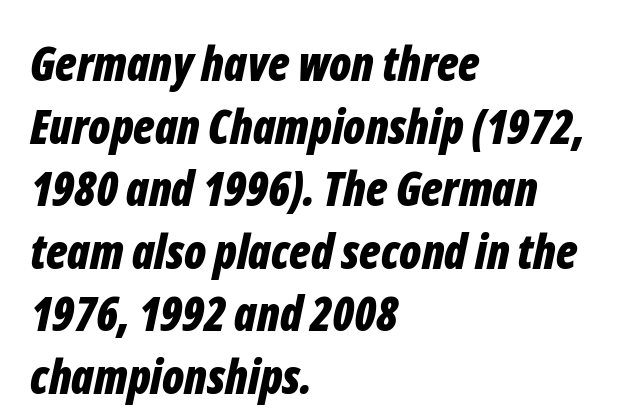
The image shows 47 px bold, condensed type, italic (leaning right); set left-aligned, normal line spacing (1.33x), normal letter spacing, not underlined; low stroke contrast and a medium x-height.
